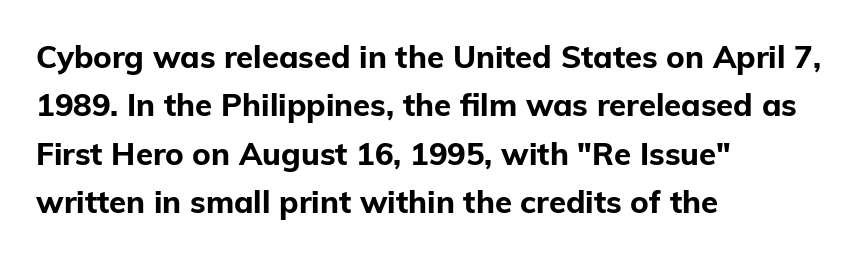
Q: Is the text bold? A: Yes.
Q: Is the text italic (slanted)? A: No, it is upright.
Q: Is the typeface a serif or a sans-serif typeface? A: Sans-serif.
Q: Is the text underlined? A: No.
Q: How is the paragraph aligned? A: Left-aligned.
Q: Is the spacing between letters normal or unusually wide? A: Normal.
Q: Is the spacing between lines tight, normal or loose? A: Normal.
Q: Width (condensed, normal, or wide)? A: Normal.
Q: Stroke contrast? A: Low.
Q: x-height? A: Medium.
Q: Monospaced? A: No.
